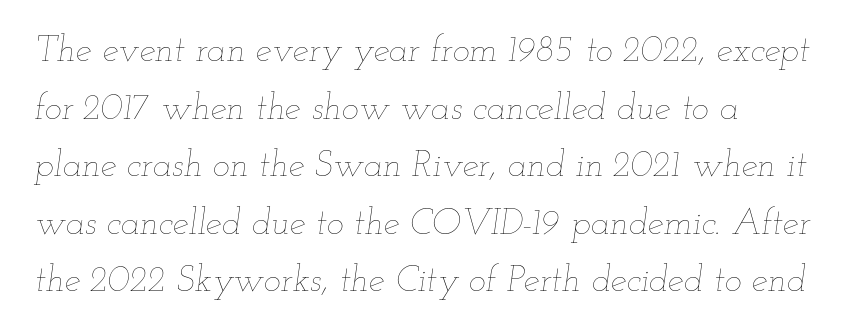
The image shows 36 px thin, wide type, italic (leaning right); set normal line spacing (1.6x), normal letter spacing, not underlined; low stroke contrast and a small x-height.
